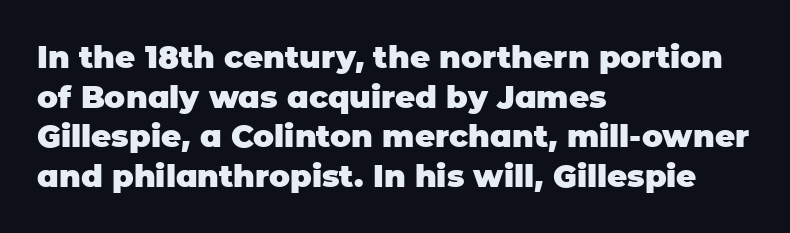
Q: Is the text bold? A: Yes.
Q: Is the text italic (slanted)? A: No, it is upright.
Q: Is the typeface a serif or a sans-serif typeface? A: Sans-serif.
Q: Is the text underlined? A: No.
Q: How is the paragraph aligned? A: Left-aligned.
Q: Is the spacing between letters normal or unusually wide? A: Normal.
Q: Is the spacing between lines tight, normal or loose? A: Normal.
Q: Width (condensed, normal, or wide)? A: Normal.
Q: Stroke contrast? A: Low.
Q: x-height? A: Large.
Q: Monospaced? A: No.
